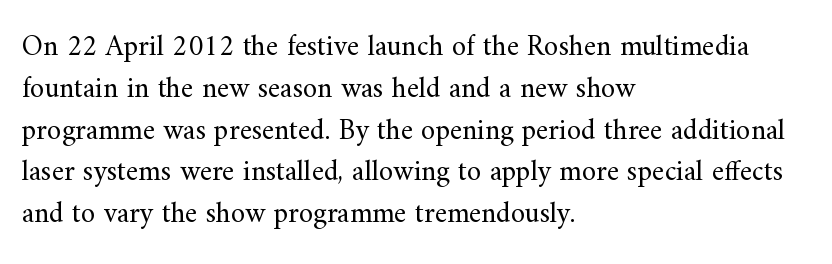
The image shows 29 px regular-weight serif type, upright; set left-aligned, normal line spacing (1.44x), normal letter spacing, not underlined; medium stroke contrast and a small x-height.
